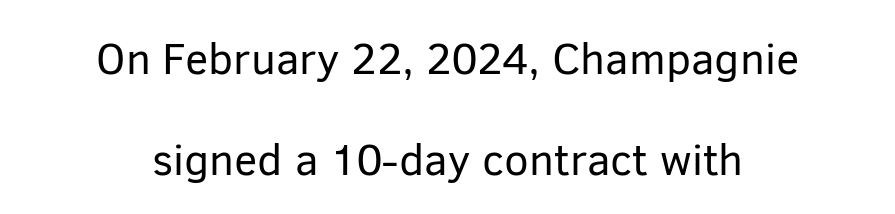
Ink coverage per letter is moderate at most. Is this a fixed-width face? No — the glyphs have proportional, varying widths. Nothing unusual about the tracking: characters are spaced as the font intends. Notice how the passage keeps no hard edge, just a central spine. Unmarked baselines from the first word to the last.
